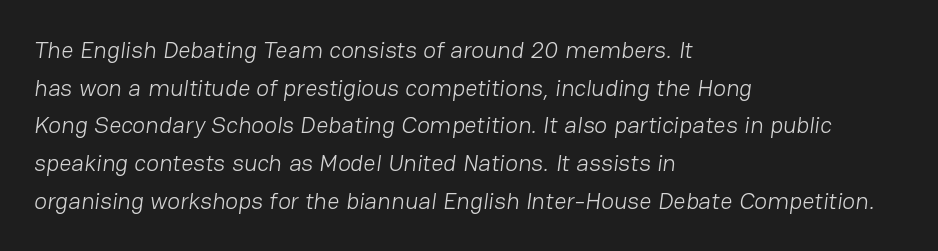
{"bold": "no", "underline": "no", "align": "left", "line_spacing": "normal", "line_spacing_ratio": 1.57, "letter_spacing": "normal", "letter_spacing_em": 0.0, "glyph_px": 24}
